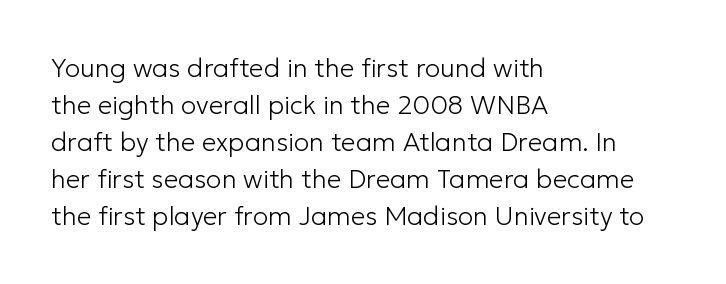
{"italic": "no", "bold": "no", "underline": "no", "align": "left", "line_spacing": "normal", "line_spacing_ratio": 1.42, "letter_spacing": "normal", "letter_spacing_em": 0.0, "glyph_px": 26}
